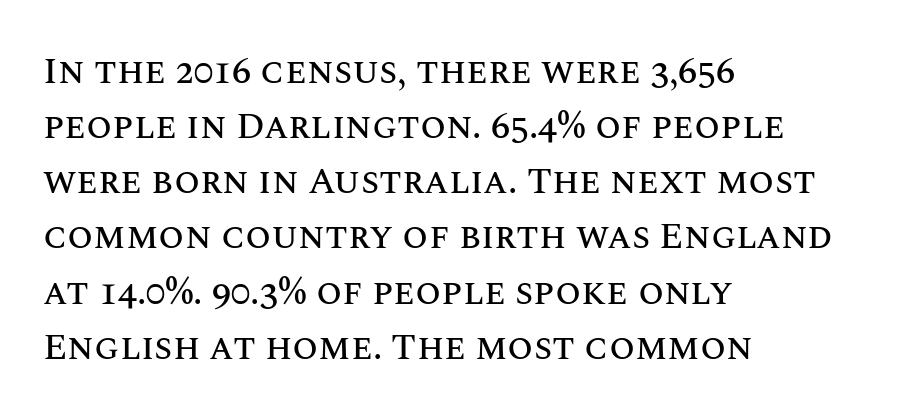
{"italic": "no", "width": "normal", "stroke_contrast": "medium", "x_height": "large", "monospaced": "no", "underline": "no", "align": "left", "line_spacing": "normal", "line_spacing_ratio": 1.49, "letter_spacing": "normal", "letter_spacing_em": 0.0, "glyph_px": 37}
